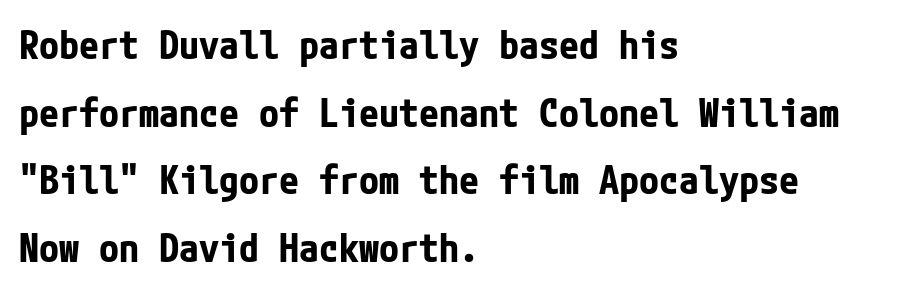
Q: Is the text bold? A: Yes.
Q: Is the text italic (slanted)? A: No, it is upright.
Q: Is the typeface a serif or a sans-serif typeface? A: Sans-serif.
Q: Is the text underlined? A: No.
Q: How is the paragraph aligned? A: Left-aligned.
Q: Is the spacing between letters normal or unusually wide? A: Normal.
Q: Is the spacing between lines tight, normal or loose? A: Normal.
Q: Width (condensed, normal, or wide)? A: Condensed.
Q: Stroke contrast? A: Low.
Q: x-height? A: Medium.
